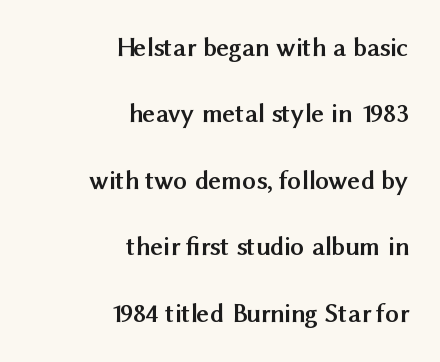
Q: Is the text bold? A: Yes.
Q: Is the text italic (slanted)? A: No, it is upright.
Q: Is the text underlined? A: No.
Q: How is the paragraph aligned? A: Right-aligned.
Q: Is the spacing between letters normal or unusually wide? A: Normal.
Q: Is the spacing between lines tight, normal or loose? A: Loose.
